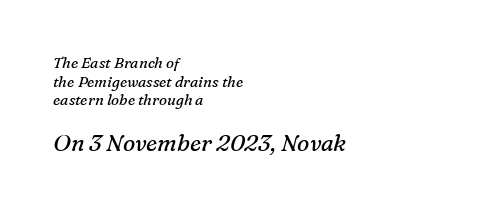
On a weight scale, this lands at 450 or below. You can tell it's italic because the verticals aren't actually vertical. The lines are quadded left. The horizontal fit of the characters is conventional and even. The composition opens small and finishes big.
